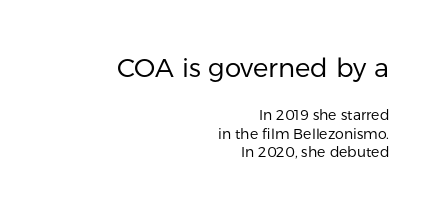
The image shows 26 px text type, upright; set right-aligned, normal line spacing (1.32x), normal letter spacing, not underlined; the first (top) block is 1.86x larger.
